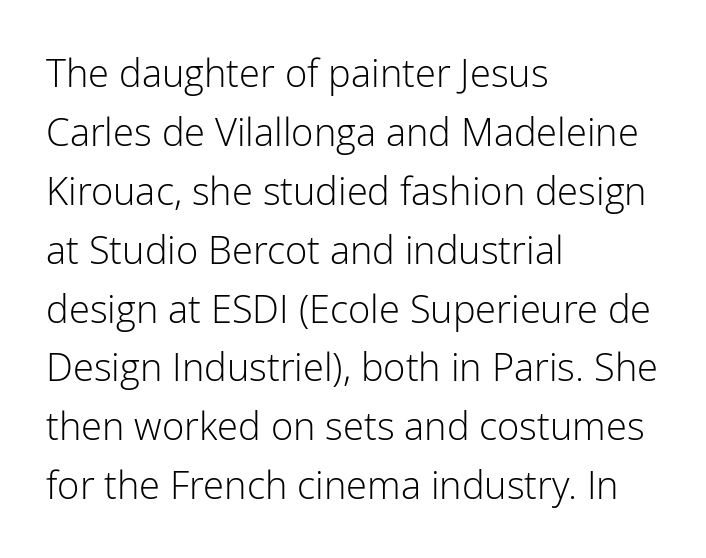
The image shows 38 px light sans-serif type, upright; set left-aligned, normal line spacing (1.55x), normal letter spacing, not underlined; low stroke contrast and a medium x-height.
